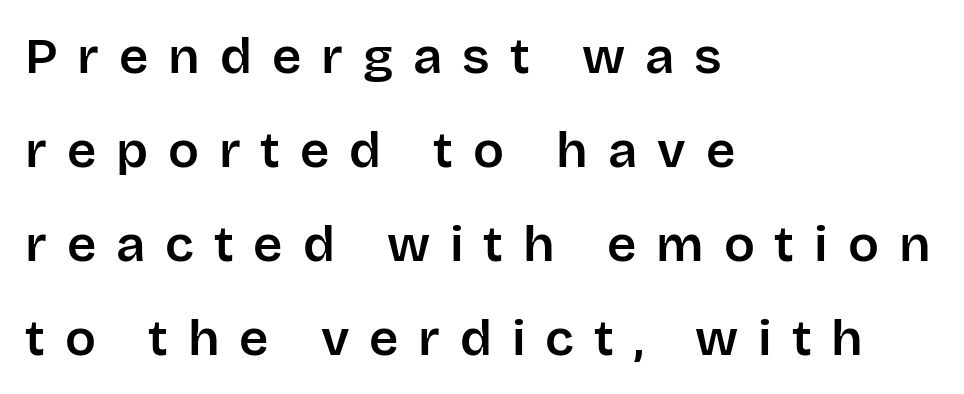
The image shows 51 px sans-serif type, upright; set left-aligned, line spacing 1.84x, unusually wide letter spacing (+0.39 em), not underlined; low stroke contrast and a large x-height.
